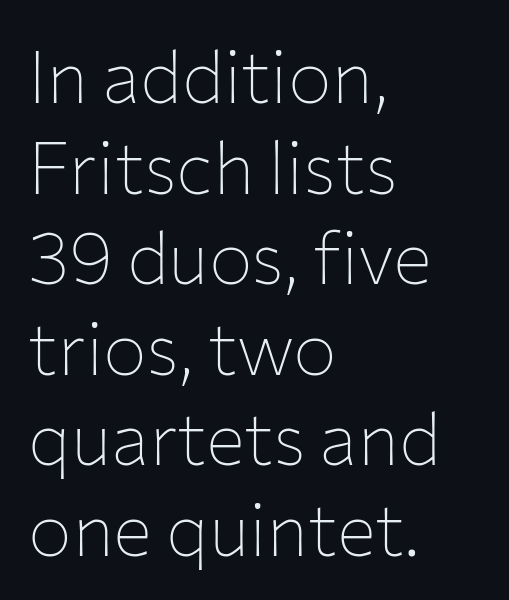
Q: Is the text bold? A: No.
Q: Is the text italic (slanted)? A: No, it is upright.
Q: Is the typeface a serif or a sans-serif typeface? A: Sans-serif.
Q: Is the text underlined? A: No.
Q: How is the paragraph aligned? A: Left-aligned.
Q: Is the spacing between letters normal or unusually wide? A: Normal.
Q: Width (condensed, normal, or wide)? A: Normal.
Q: Stroke contrast? A: Low.
Q: x-height? A: Medium.
Q: Monospaced? A: No.
